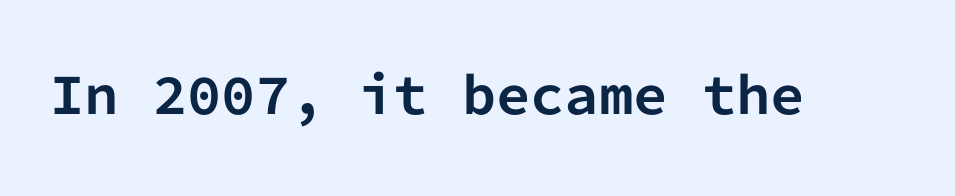
The image shows 49 px bold sans-serif type, upright, monospaced; set normal letter spacing, not underlined; low stroke contrast and a medium x-height.
